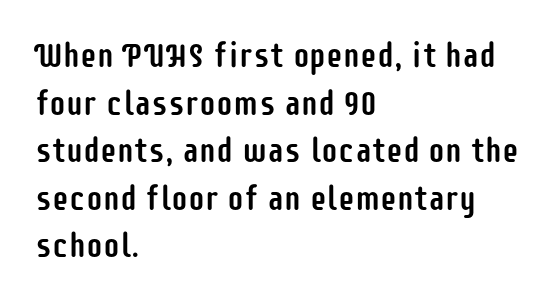
Q: Is the text italic (slanted)? A: No, it is upright.
Q: Is the typeface a serif or a sans-serif typeface? A: Sans-serif.
Q: Is the text underlined? A: No.
Q: How is the paragraph aligned? A: Left-aligned.
Q: Is the spacing between letters normal or unusually wide? A: Normal.
Q: Is the spacing between lines tight, normal or loose? A: Normal.
Q: Width (condensed, normal, or wide)? A: Condensed.
Q: Stroke contrast? A: Low.
Q: x-height? A: Large.
Q: Monospaced? A: No.
